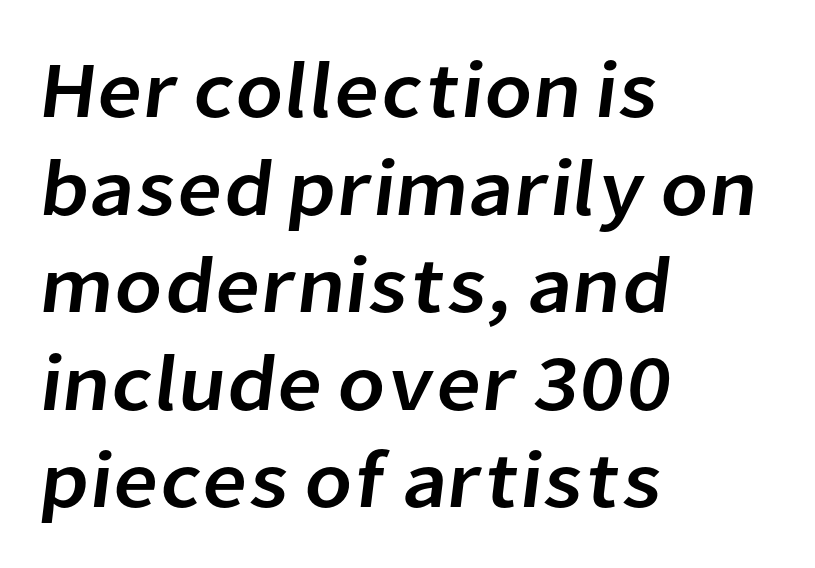
The image shows 80 px sans-serif type; set left-aligned, line spacing 1.22x, normal letter spacing, not underlined; low stroke contrast and a medium x-height.
